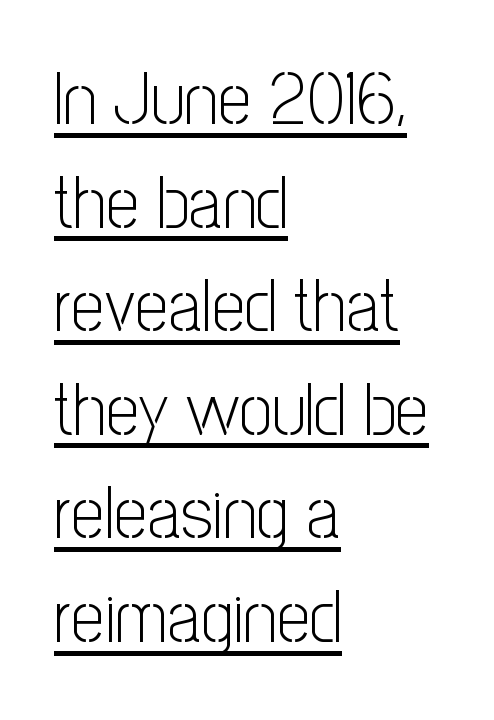
{"serif": "no", "italic": "no", "bold": "no", "weight": "light", "width": "condensed", "stroke_contrast": "low", "x_height": "medium", "monospaced": "no", "underline": "yes", "align": "left", "line_spacing": "normal", "line_spacing_ratio": 1.4, "letter_spacing": "normal", "letter_spacing_em": 0.0, "glyph_px": 74}
